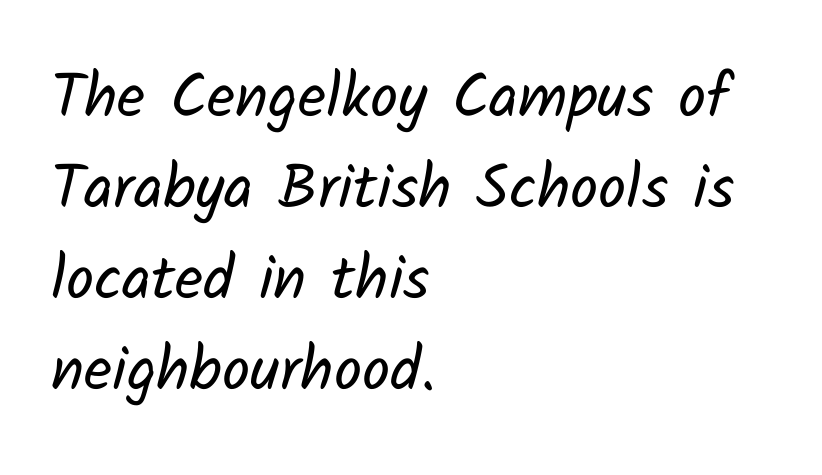
{"serif": "no", "bold": "no", "weight": "regular", "width": "normal", "stroke_contrast": "low", "x_height": "medium", "monospaced": "no", "underline": "no", "align": "left", "line_spacing": "normal", "line_spacing_ratio": 1.47, "letter_spacing": "normal", "letter_spacing_em": 0.0, "glyph_px": 62}
